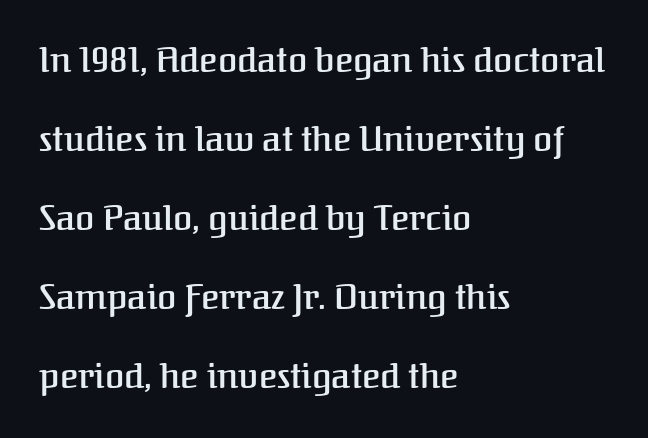
The image shows 35 px semibold serif type, upright; set left-aligned, loose line spacing (2.26x), normal letter spacing, not underlined; medium stroke contrast and a medium x-height.
